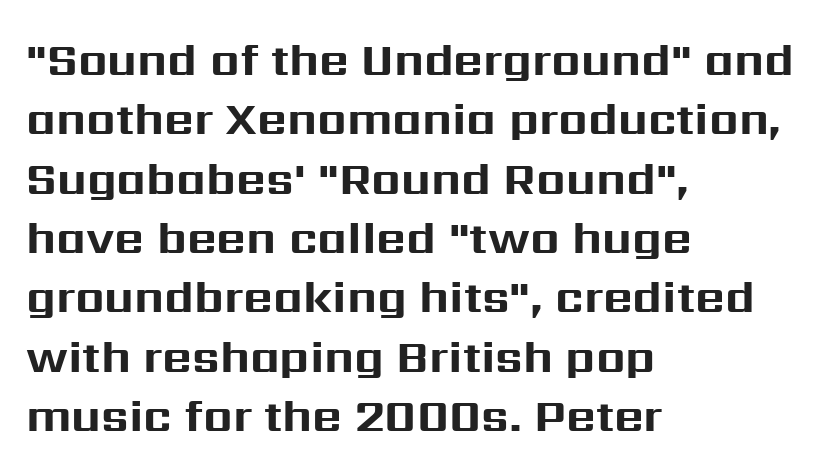
The setting favours the left margin, as ordinary paragraphs usually do. How heavy is the stroke? Heavy — this is a bold. Nobody touched the tracking dial on this one. Leading: standard. The glyphs are unaccompanied by any horizontal stroke below them. A sans-serif font was chosen for this passage.
